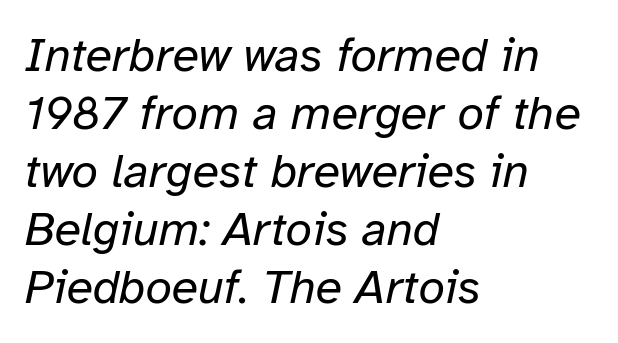
The image shows 48 px regular-weight type, italic (leaning right); set left-aligned, line spacing 1.21x, normal letter spacing, not underlined; low stroke contrast and a medium x-height.
